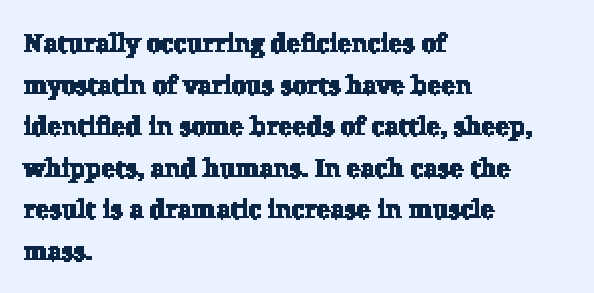
{"underline": "no", "align": "left", "line_spacing": "normal", "line_spacing_ratio": 1.6, "letter_spacing": "normal", "letter_spacing_em": 0.0, "glyph_px": 26}
